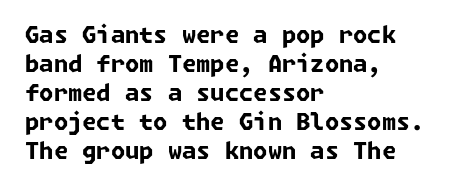
{"bold": "yes", "underline": "no", "align": "left", "line_spacing": "normal", "line_spacing_ratio": 1.26, "letter_spacing": "normal", "letter_spacing_em": 0.0, "glyph_px": 23}
